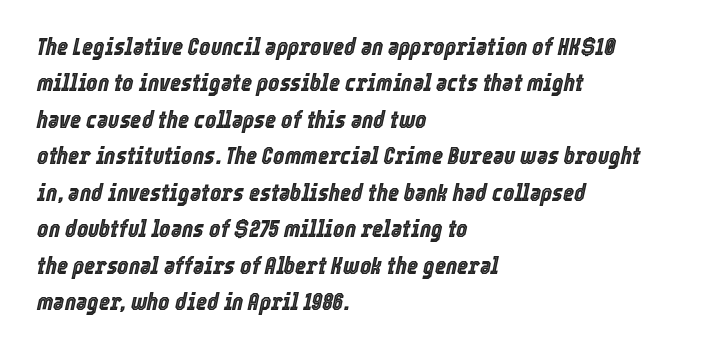
The image shows 24 px text type, italic (leaning right); set left-aligned, normal line spacing (1.52x), normal letter spacing, not underlined.
